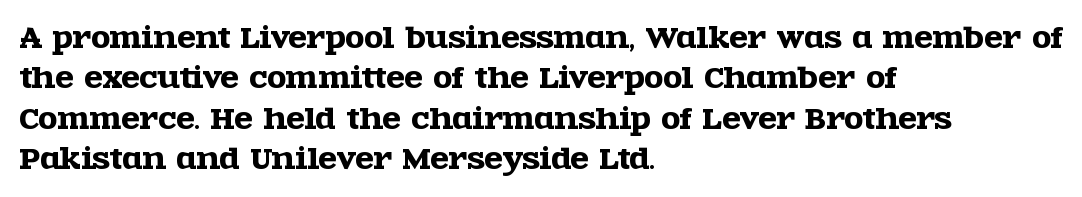
Q: Is the text italic (slanted)? A: No, it is upright.
Q: Is the text underlined? A: No.
Q: How is the paragraph aligned? A: Left-aligned.
Q: Is the spacing between letters normal or unusually wide? A: Normal.
Q: Is the spacing between lines tight, normal or loose? A: Normal.
